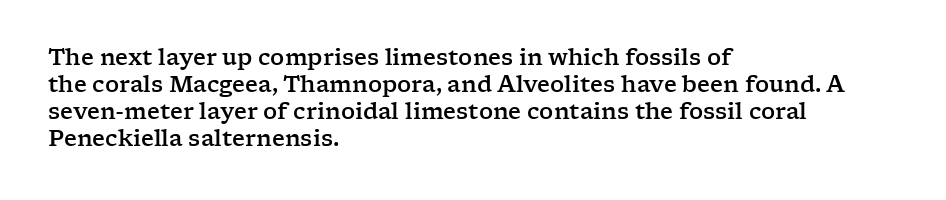
Q: Is the text italic (slanted)? A: No, it is upright.
Q: Is the text underlined? A: No.
Q: How is the paragraph aligned? A: Left-aligned.
Q: Is the spacing between letters normal or unusually wide? A: Normal.
